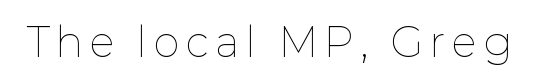
Q: Is the text bold? A: No.
Q: Is the text italic (slanted)? A: No, it is upright.
Q: Is the text underlined? A: No.
Q: Width (condensed, normal, or wide)? A: Normal.
Q: Stroke contrast? A: Low.
Q: x-height? A: Medium.
Q: Monospaced? A: No.
